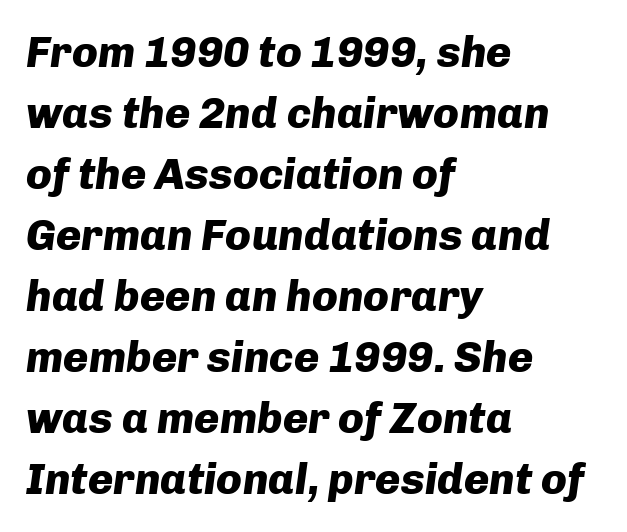
The image shows 43 px heavy type, italic (leaning right); set left-aligned, normal line spacing (1.42x), normal letter spacing, not underlined; low stroke contrast and a medium x-height.
